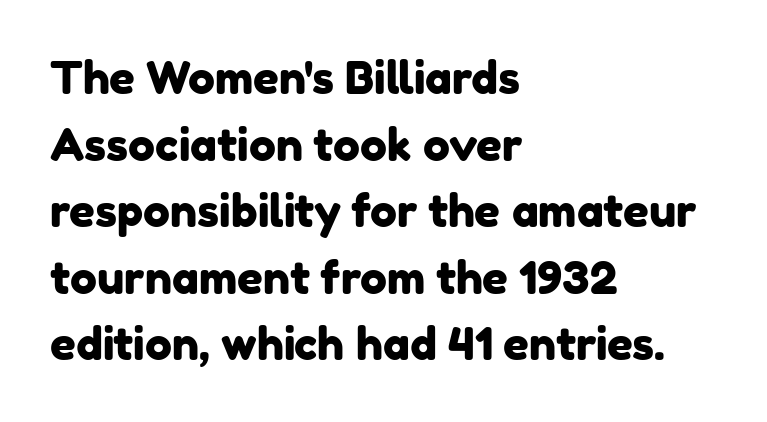
Here the designer chose a conventional face with non-uniform glyph widths. The rendering anchors every line to the left-hand side. What kind of face is this? One without serifs — a sans. The designer left line spacing at the default. Look at the tracking — it's just the regular setting, nothing added.
